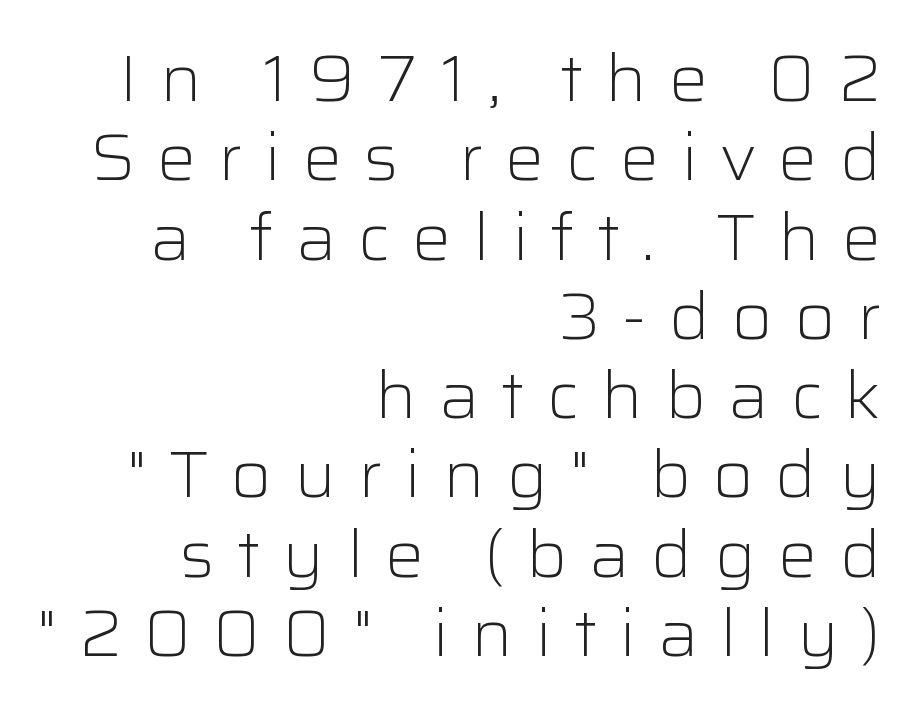
Q: Is the text bold? A: No.
Q: Is the text italic (slanted)? A: No, it is upright.
Q: Is the typeface a serif or a sans-serif typeface? A: Sans-serif.
Q: Is the text underlined? A: No.
Q: How is the paragraph aligned? A: Right-aligned.
Q: Is the spacing between letters normal or unusually wide? A: Unusually wide.
Q: Width (condensed, normal, or wide)? A: Normal.
Q: Stroke contrast? A: Low.
Q: x-height? A: Medium.
Q: Monospaced? A: No.
